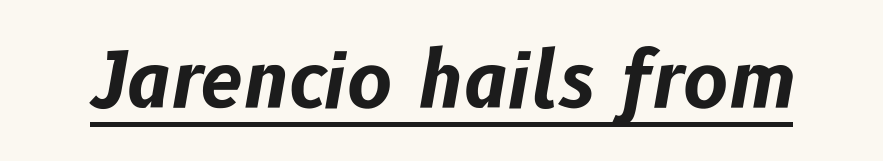
The letters are bold, with thick, heavy strokes. Is this a fixed-width face? No — the glyphs have proportional, varying widths. Looking at the ascenders, they clearly lean. The rendered words wear a rule along their underside. Is the letter spacing exaggerated? No — it looks like the ordinary default.
